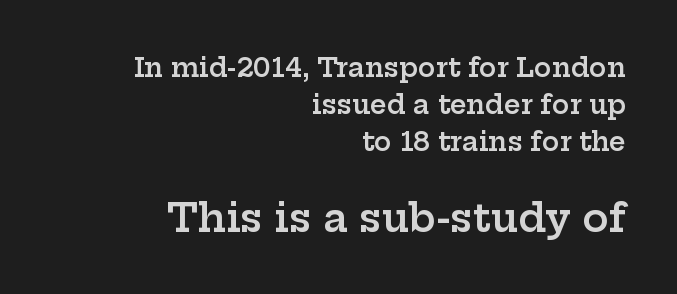
Caption: upper text group reduced, lower text group enlarged. The type is set solid horizontally, with unmodified tracking. Horizontally, the lines are justified to the trailing edge only. The space between consecutive lines is moderate. The characters look somewhat weighty, a semibold short of true bold.
